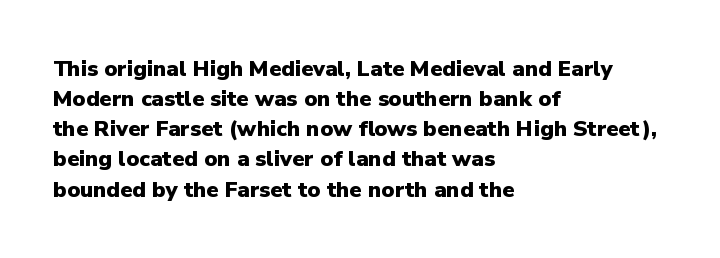
{"italic": "no", "bold": "yes", "underline": "no", "align": "left", "line_spacing": "normal", "line_spacing_ratio": 1.37, "letter_spacing": "normal", "letter_spacing_em": 0.0, "glyph_px": 22}
